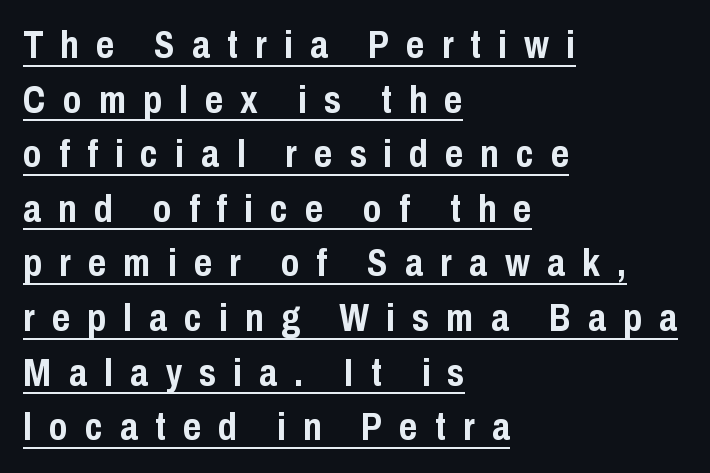
The image shows 39 px semibold, condensed sans-serif type, upright; set left-aligned, normal line spacing (1.4x), unusually wide letter spacing (+0.44 em), underlined; low stroke contrast and a medium x-height.
